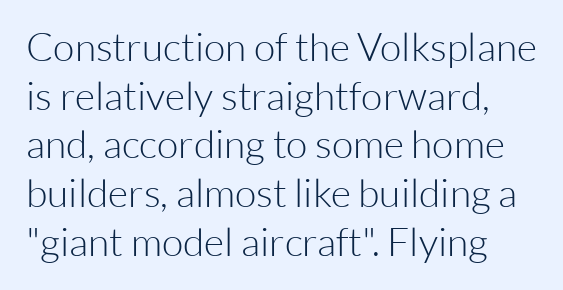
Q: Is the text bold? A: No.
Q: Is the text italic (slanted)? A: No, it is upright.
Q: Is the typeface a serif or a sans-serif typeface? A: Sans-serif.
Q: Is the text underlined? A: No.
Q: Is the spacing between letters normal or unusually wide? A: Normal.
Q: Is the spacing between lines tight, normal or loose? A: Normal.
Q: Width (condensed, normal, or wide)? A: Normal.
Q: Stroke contrast? A: Low.
Q: x-height? A: Medium.
Q: Monospaced? A: No.
